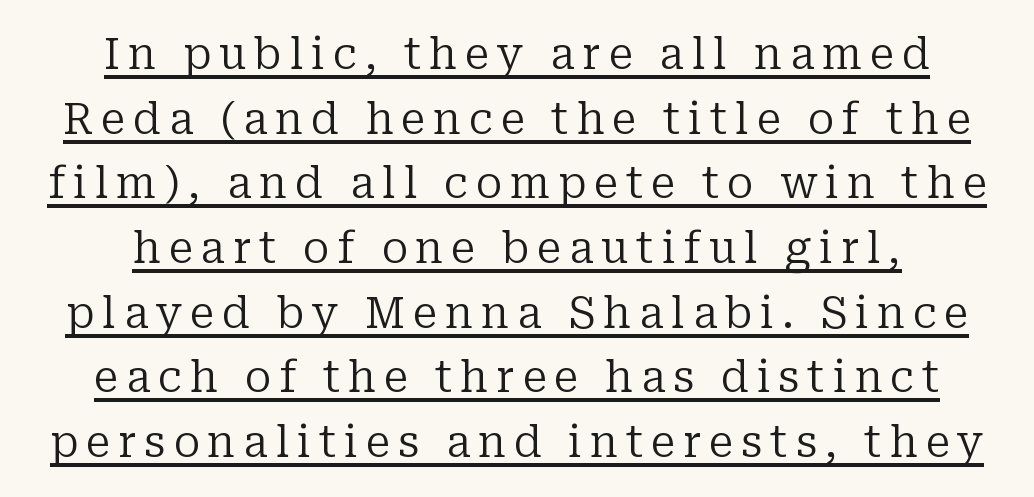
The image shows 44 px regular-weight serif type, upright; set centered, normal line spacing (1.47x), underlined; low stroke contrast and a medium x-height.
